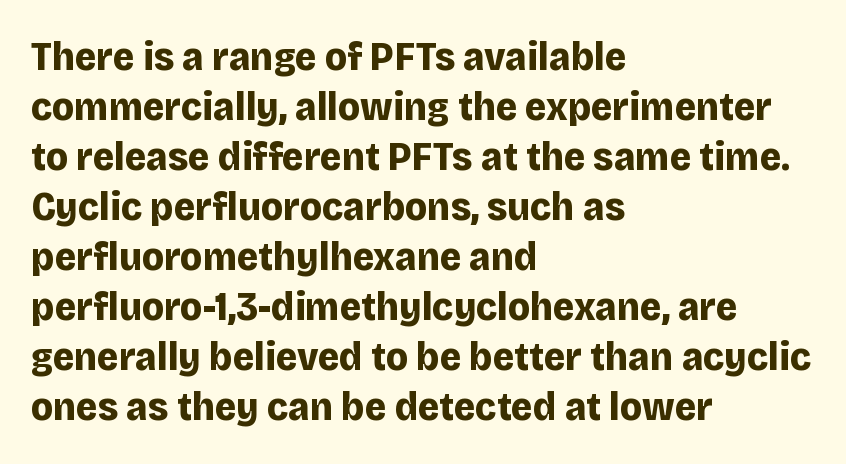
The image shows 41 px bold sans-serif type, upright; set left-aligned, line spacing 1.22x, normal letter spacing, not underlined; low stroke contrast and a large x-height.
